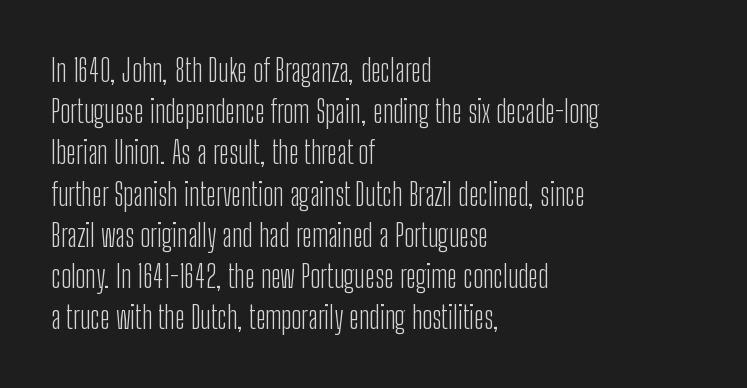
Q: Is the text bold? A: No.
Q: Is the text italic (slanted)? A: No, it is upright.
Q: Is the typeface a serif or a sans-serif typeface? A: Sans-serif.
Q: Is the text underlined? A: No.
Q: How is the paragraph aligned? A: Left-aligned.
Q: Is the spacing between letters normal or unusually wide? A: Normal.
Q: Is the spacing between lines tight, normal or loose? A: Normal.
Q: Width (condensed, normal, or wide)? A: Condensed.
Q: Stroke contrast? A: Low.
Q: x-height? A: Medium.
Q: Monospaced? A: No.
